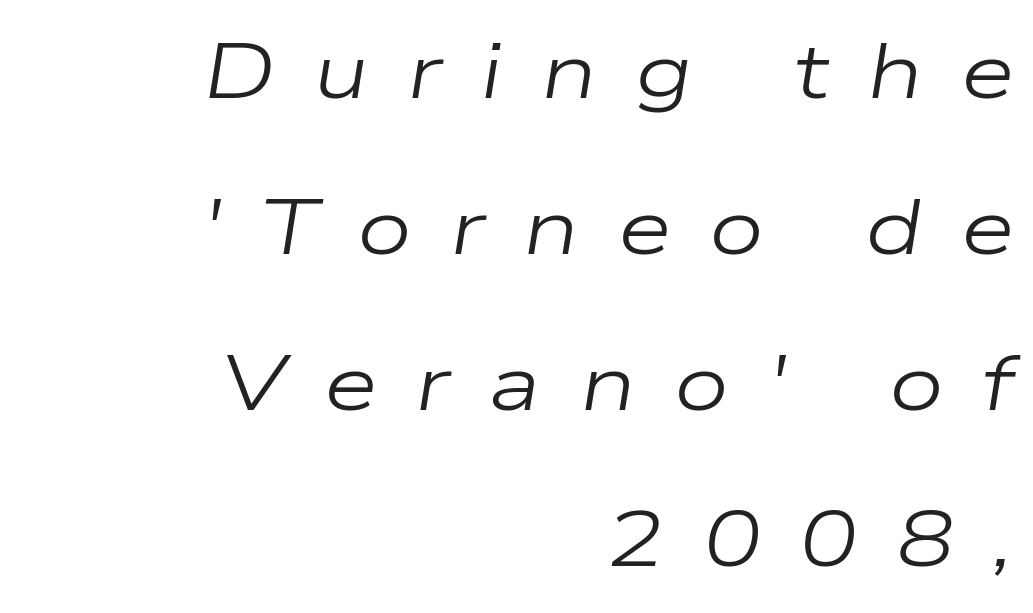
The image shows 78 px regular-weight, wide type, italic (leaning right); set right-aligned, loose line spacing (2.0x), unusually wide letter spacing (+0.49 em), not underlined; low stroke contrast and a medium x-height.
